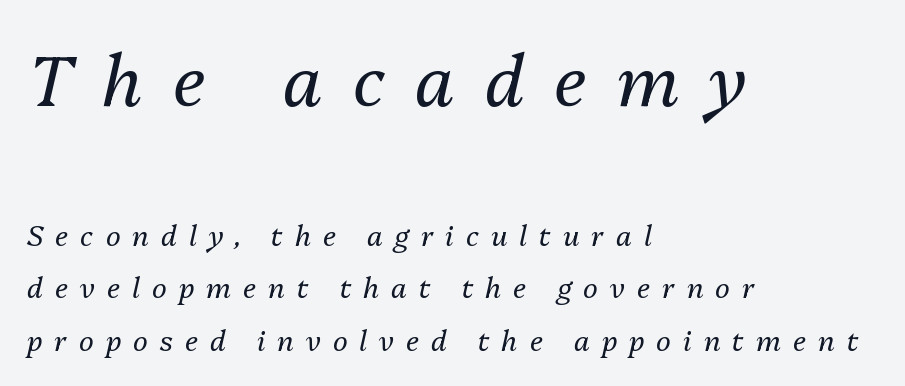
{"italic": "yes", "lean": "right", "slant_degrees": 13, "bold": "no", "weight": "regular", "width": "normal", "stroke_contrast": "medium", "x_height": "medium", "monospaced": "no", "underline": "no", "align": "left", "line_spacing_ratio": 1.87, "letter_spacing": "wide", "letter_spacing_em": 0.43, "larger_block": "first", "size_ratio": 2.5, "glyph_px": 70}
